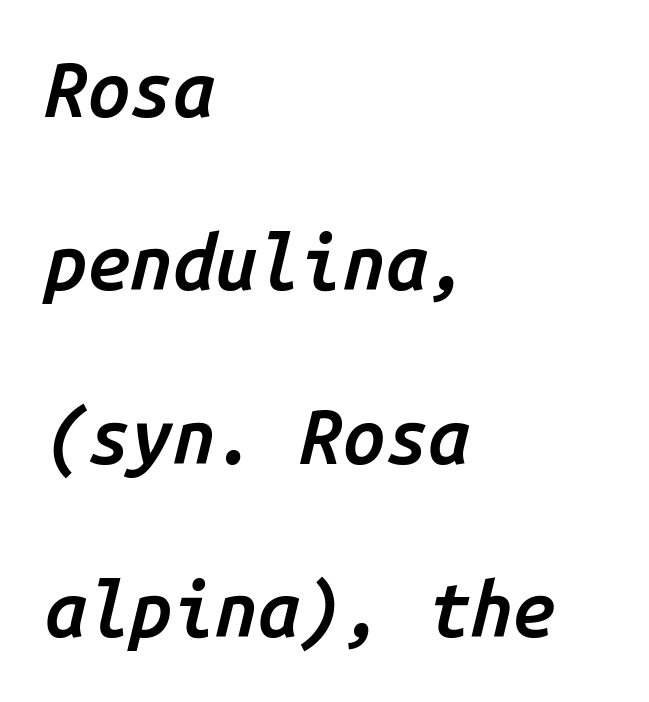
The image shows 76 px semibold type, italic (leaning right), monospaced; set left-aligned, loose line spacing (2.28x), normal letter spacing, not underlined; low stroke contrast and a medium x-height.
